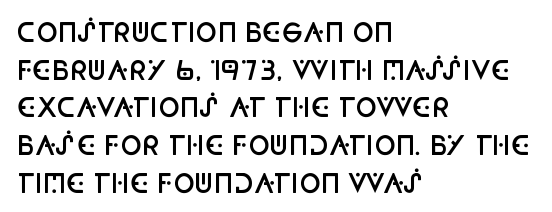
{"italic": "no", "bold": "semi", "underline": "no", "align": "left", "line_spacing": "normal", "line_spacing_ratio": 1.45, "letter_spacing": "normal", "letter_spacing_em": 0.0, "glyph_px": 26}
